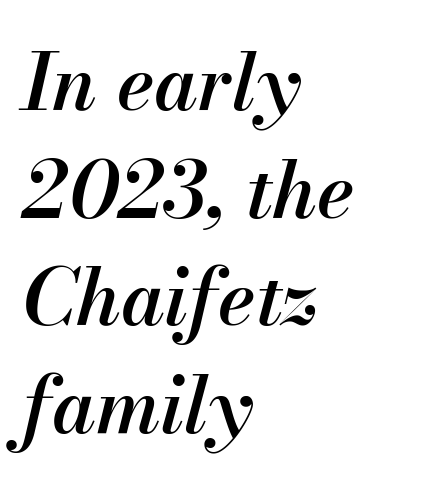
Q: Is the text bold? A: Semi-bold.
Q: Is the text italic (slanted)? A: Yes, it leans right by about 13 degrees.
Q: Is the text underlined? A: No.
Q: How is the paragraph aligned? A: Left-aligned.
Q: Is the spacing between letters normal or unusually wide? A: Normal.
Q: Is the spacing between lines tight, normal or loose? A: Normal.
Q: Width (condensed, normal, or wide)? A: Normal.
Q: Stroke contrast? A: Medium.
Q: x-height? A: Small.
Q: Monospaced? A: No.
